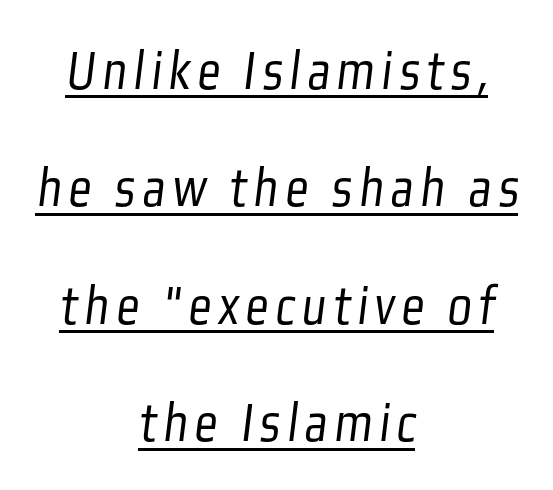
{"serif": "no", "bold": "no", "weight": "light", "width": "condensed", "stroke_contrast": "low", "x_height": "medium", "monospaced": "no", "underline": "yes", "align": "center", "line_spacing": "loose", "line_spacing_ratio": 2.06, "glyph_px": 57}
